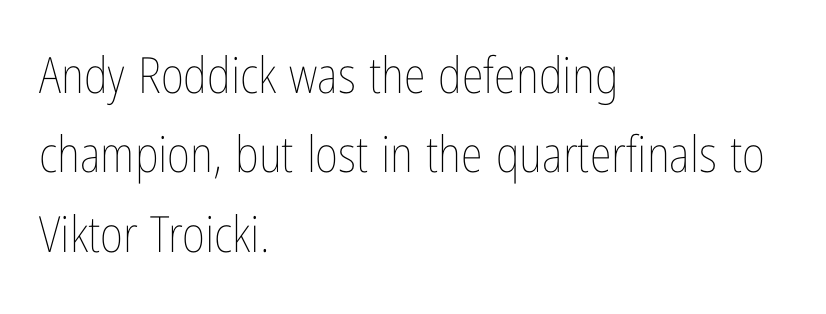
Q: Is the text bold? A: No.
Q: Is the text italic (slanted)? A: No, it is upright.
Q: Is the text underlined? A: No.
Q: How is the paragraph aligned? A: Left-aligned.
Q: Is the spacing between letters normal or unusually wide? A: Normal.
Q: Is the spacing between lines tight, normal or loose? A: Normal.
Q: Width (condensed, normal, or wide)? A: Condensed.
Q: Stroke contrast? A: Low.
Q: x-height? A: Medium.
Q: Monospaced? A: No.
